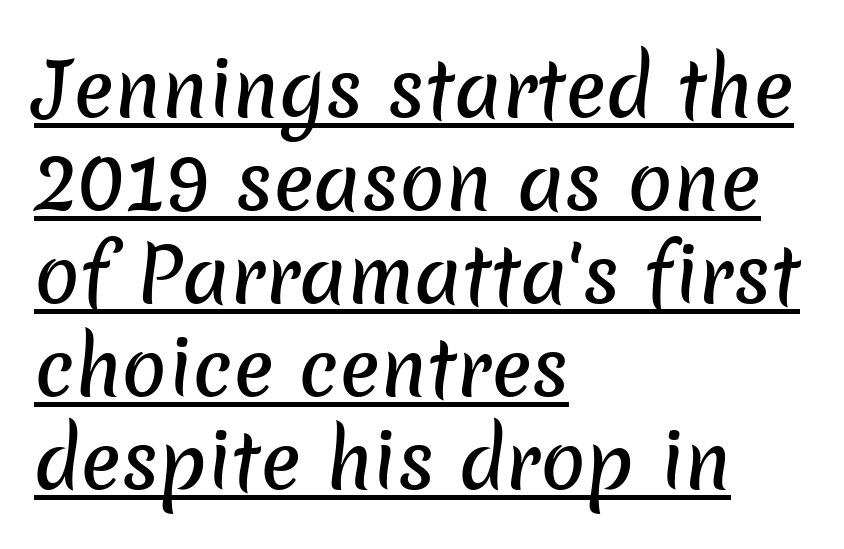
Look at the bottom of the vertical strokes: they stop flat, with no serifs. Check the space under the baseline: a stroke is drawn there. Visually the block forms a straight wall on the left and a jagged coastline on the right. Proportional: the letters do not fall into vertical columns. The tracking reads as untouched default to a designer's eye.
